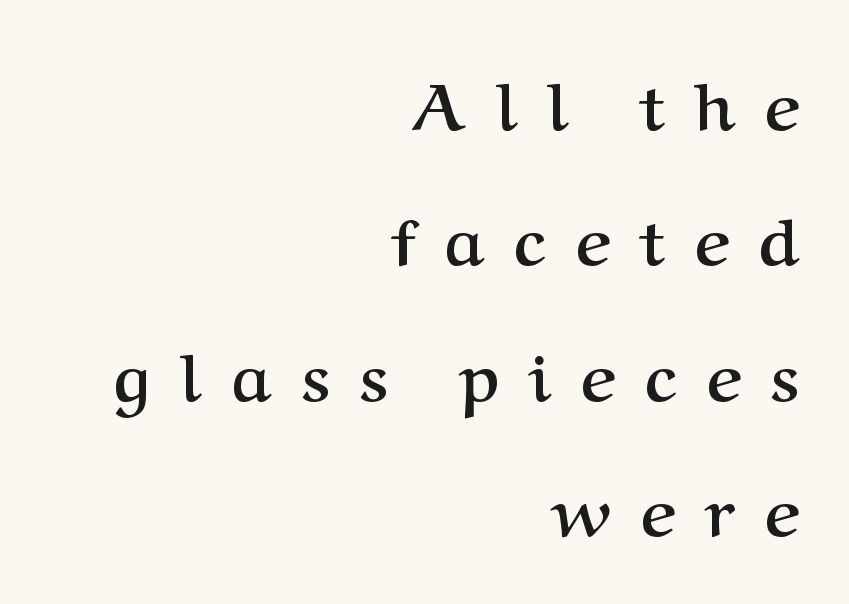
Q: Is the text bold? A: Yes.
Q: Is the text italic (slanted)? A: No, it is upright.
Q: Is the typeface a serif or a sans-serif typeface? A: Serif.
Q: Is the text underlined? A: No.
Q: How is the paragraph aligned? A: Right-aligned.
Q: Is the spacing between letters normal or unusually wide? A: Unusually wide.
Q: Is the spacing between lines tight, normal or loose? A: Loose.
Q: Width (condensed, normal, or wide)? A: Normal.
Q: Stroke contrast? A: Medium.
Q: x-height? A: Medium.
Q: Monospaced? A: No.
